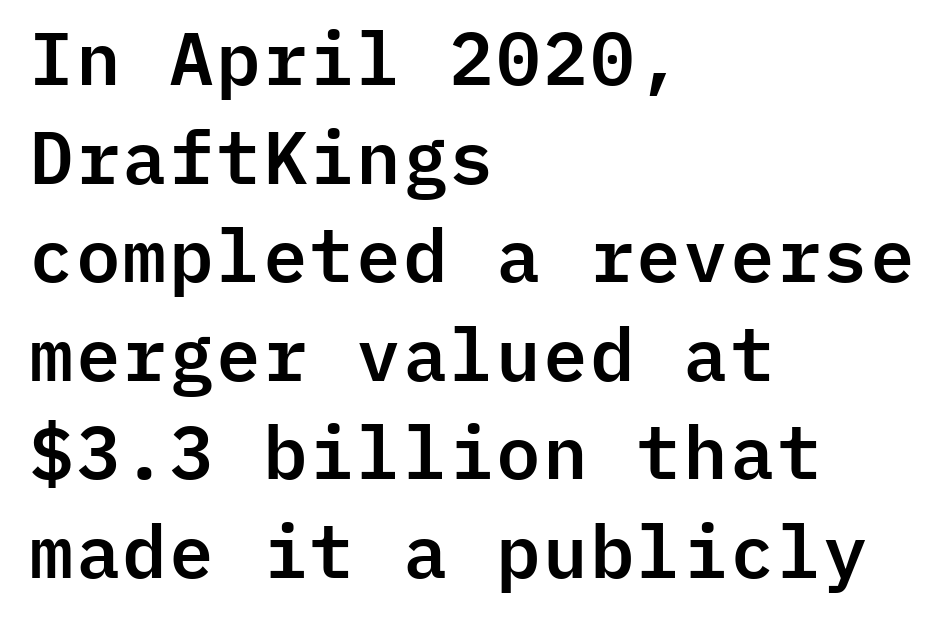
{"serif": "no", "italic": "no", "width": "normal", "stroke_contrast": "low", "x_height": "medium", "monospaced": "yes", "underline": "no", "align": "left", "line_spacing": "normal", "line_spacing_ratio": 1.35, "letter_spacing": "normal", "letter_spacing_em": 0.0, "glyph_px": 73}
